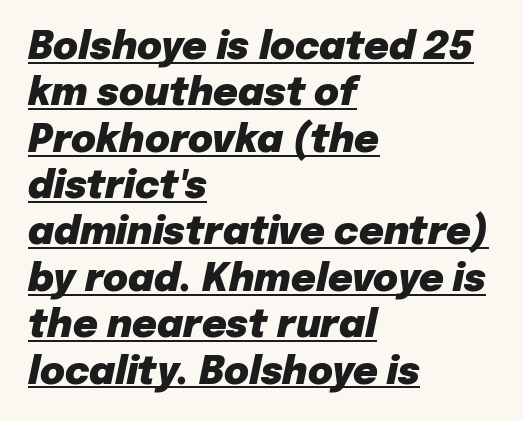
Alignment: flush left. Emphasis is given by a line drawn under the lettering. Summary of weight: heavy, a full bold. A typesetter would call this zero additional tracking.
